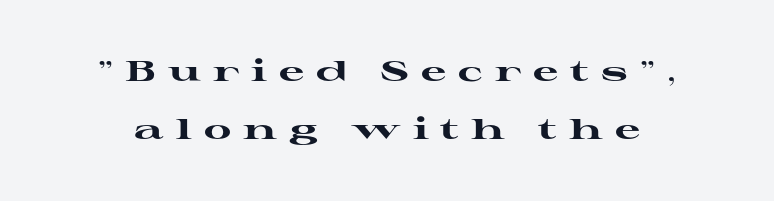
The baseline area is clear. Style check: upright. You could not count columns in this text — the font is proportionally spaced. Observe the serifs anchoring each vertical stroke in this sample. How would I describe the line gaps? Wide and relaxed.
